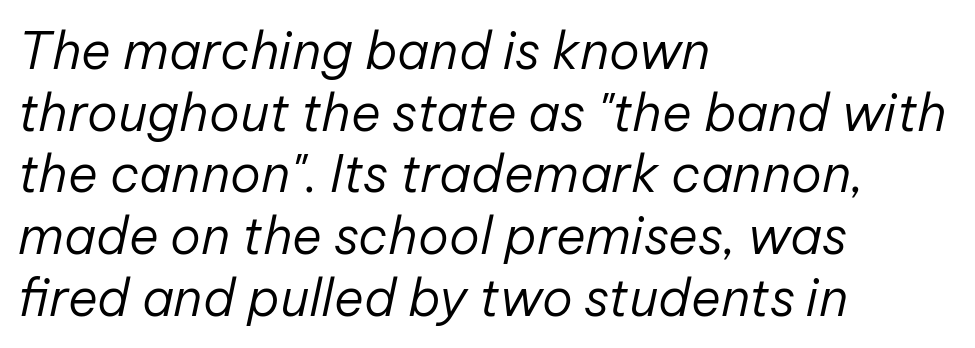
{"italic": "yes", "lean": "right", "slant_degrees": 12, "bold": "no", "weight": "regular", "width": "normal", "stroke_contrast": "low", "x_height": "medium", "monospaced": "no", "underline": "no", "align": "left", "line_spacing_ratio": 1.21, "letter_spacing": "normal", "letter_spacing_em": 0.0, "glyph_px": 51}
